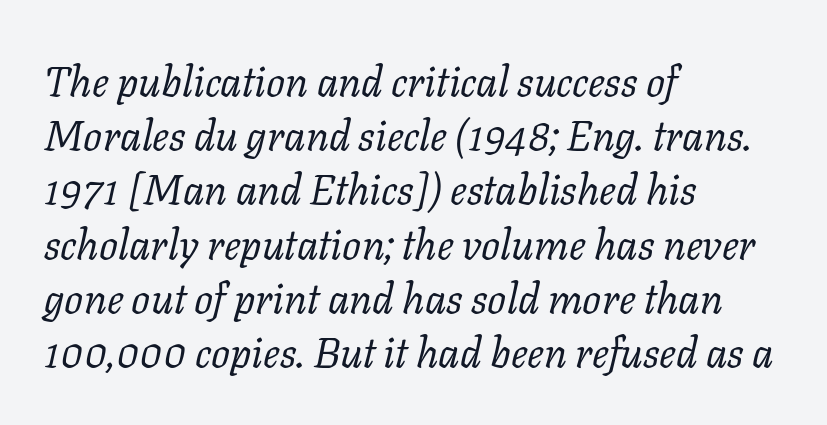
The image shows 42 px regular-weight serif type, italic (leaning right); set left-aligned, normal line spacing (1.29x), normal letter spacing, not underlined; low stroke contrast and a medium x-height.
